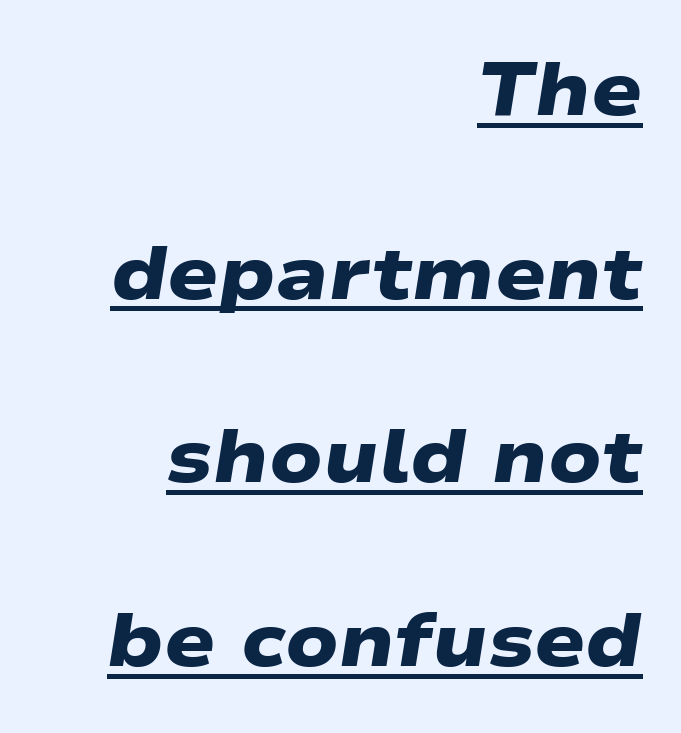
{"serif": "no", "bold": "yes", "weight": "heavy", "width": "wide", "stroke_contrast": "low", "x_height": "medium", "monospaced": "no", "underline": "yes", "align": "right", "line_spacing": "loose", "line_spacing_ratio": 2.45, "letter_spacing": "normal", "letter_spacing_em": 0.0, "glyph_px": 75}
